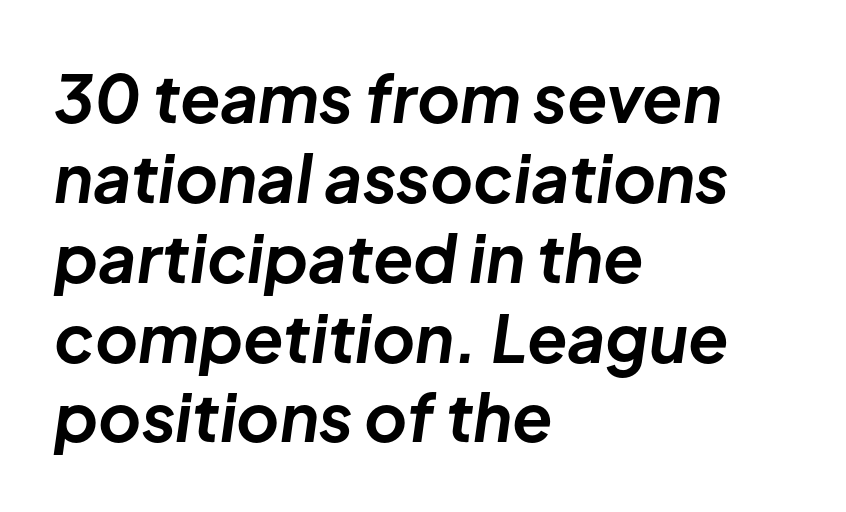
The image shows 66 px bold type, italic (leaning right); set left-aligned, line spacing 1.21x, normal letter spacing, not underlined; low stroke contrast and a medium x-height.
